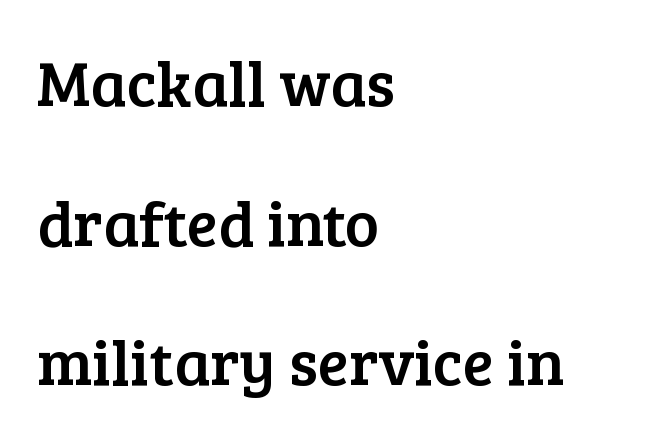
Leading is clearly above the norm, producing a sparse column. Unlike a clean sans, this face finishes its strokes with serifs. Tracking here is standard; glyphs follow each other at the usual distance. Do the characters align in a grid? No, the font is proportional. Caption: multi-line text, flush left, ragged right.
